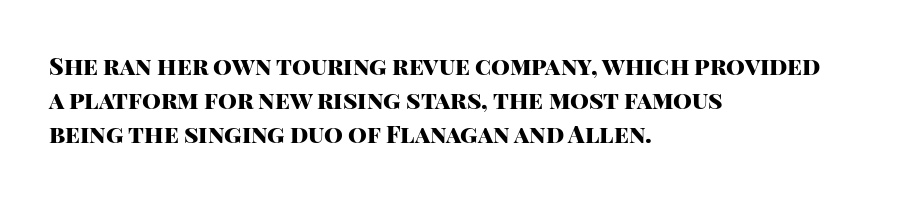
Check under the words: just untouched page. The lettering stays uniformly vertical, giving the passage a roman look. Does the weight exceed regular? Yes, all the way to bold. Leading: standard.
